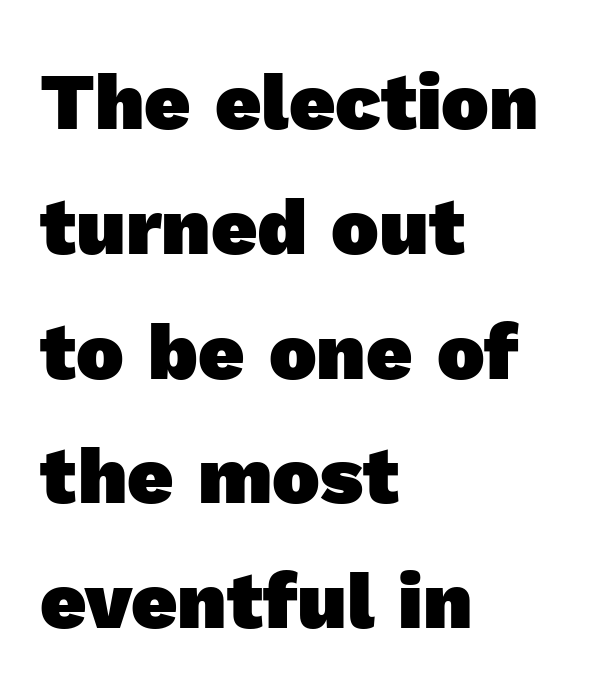
Whoever set this chose a conventional vertical rhythm. Is this a fixed-width face? No — the glyphs have proportional, varying widths. Descenders hang freely into open space. There is no visible air inserted between adjacent glyphs.
